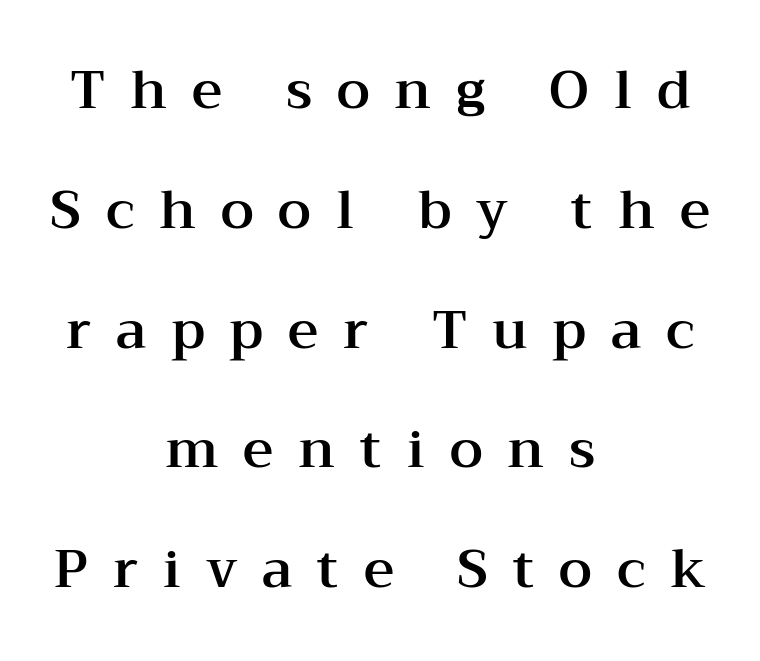
A typesetter would call this proportional, since set widths differ per character. The characters display serif detailing at their extremities. Characters remain perfectly vertical along every line. Quick note: interline space is abundant.
